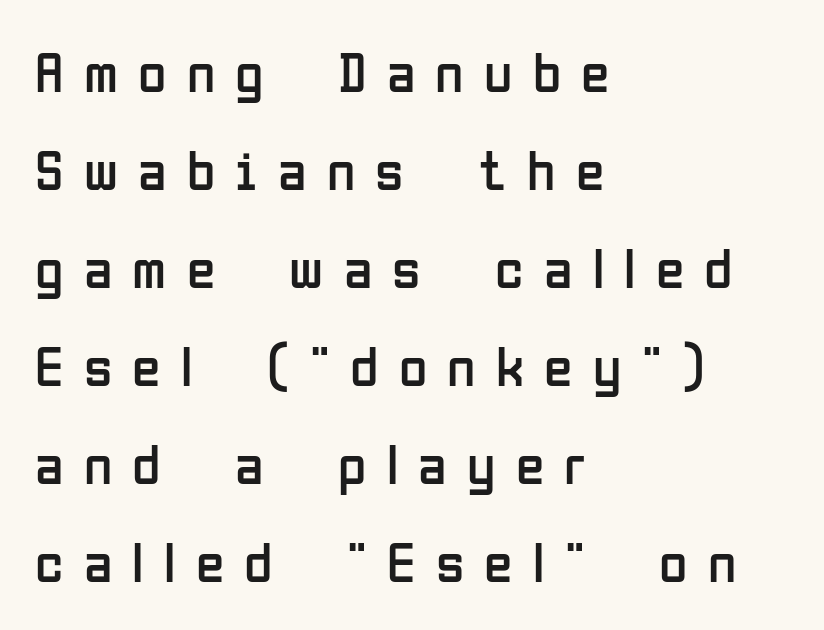
The image shows 58 px regular-weight, condensed sans-serif type, upright; set left-aligned, normal line spacing (1.69x), unusually wide letter spacing (+0.35 em), not underlined; low stroke contrast and a medium x-height.
